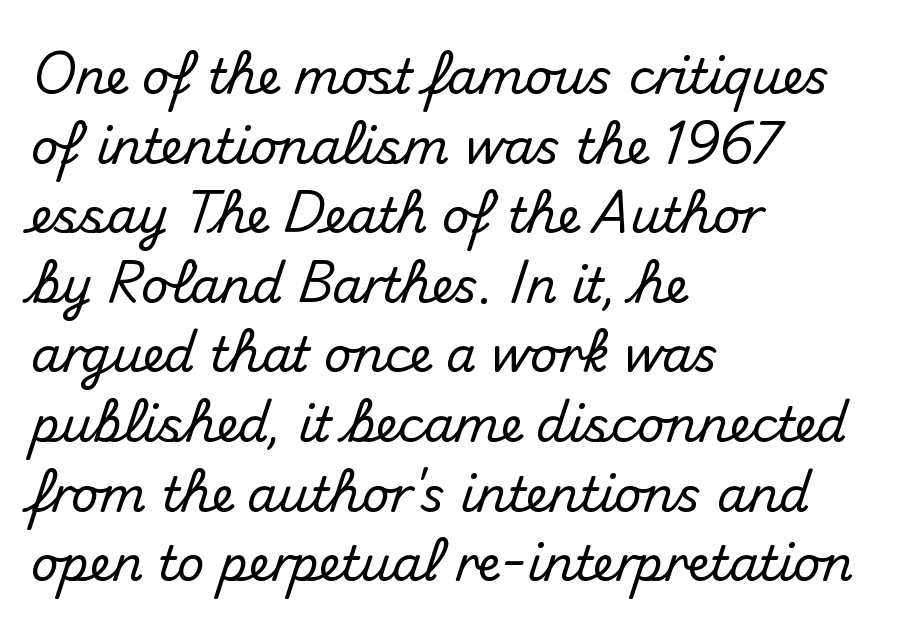
The image shows 48 px sans-serif type; set left-aligned, normal line spacing (1.45x), normal letter spacing, not underlined; medium stroke contrast and a small x-height.
